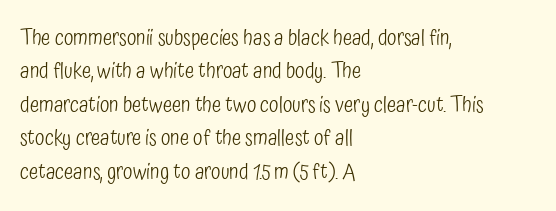
{"italic": "no", "bold": "no", "underline": "no", "align": "left", "line_spacing": "normal", "line_spacing_ratio": 1.52, "letter_spacing": "normal", "letter_spacing_em": 0.0, "glyph_px": 22}
